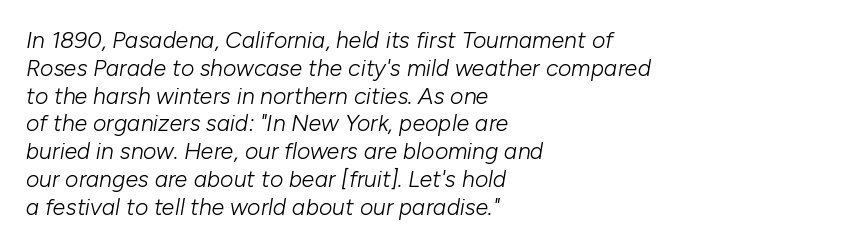
Standard letterfit; no display-style spreading of the glyphs. Italic: yes, the glyphs are oblique. Alignment: flush left. Is this a heavy cut? Hardly; it is regular or lighter.
